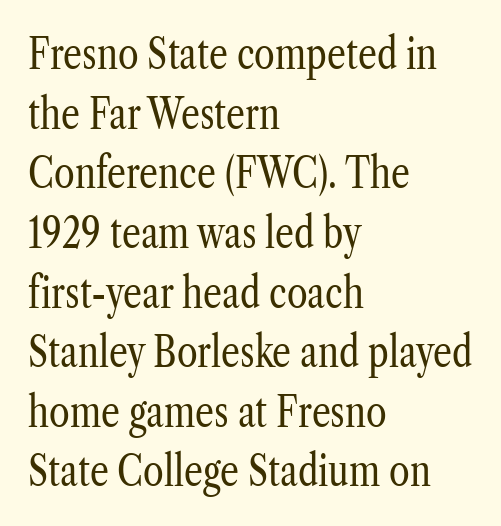
{"serif": "yes", "italic": "no", "bold": "no", "weight": "regular", "width": "condensed", "stroke_contrast": "low", "x_height": "medium", "monospaced": "no", "underline": "no", "align": "left", "line_spacing": "normal", "line_spacing_ratio": 1.42, "letter_spacing": "normal", "letter_spacing_em": 0.0, "glyph_px": 42}
